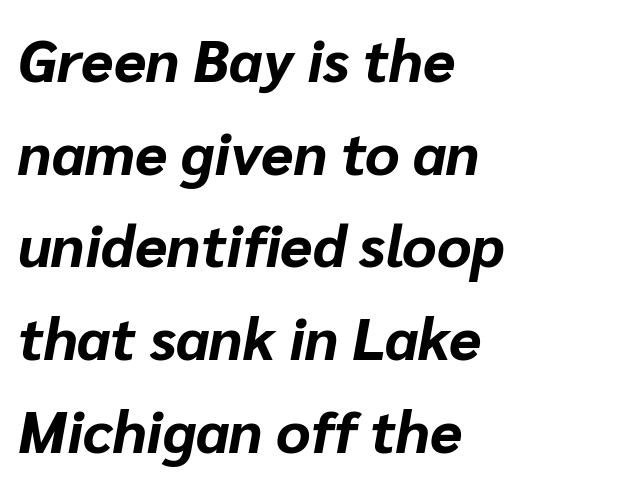
Interline gaps are of average width in this sample. Looking at the ascenders, they clearly lean. Thick stems and heavy bowls — unmistakably bold. Spacing verdict: proportional, widths tailored to each character.
